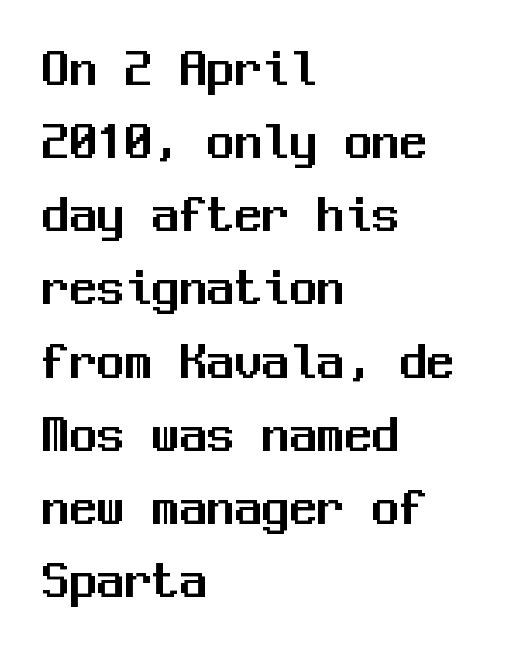
{"serif": "no", "italic": "no", "width": "normal", "stroke_contrast": "medium", "x_height": "medium", "monospaced": "yes", "underline": "no", "align": "left", "line_spacing": "normal", "line_spacing_ratio": 1.33, "letter_spacing": "normal", "letter_spacing_em": 0.0, "glyph_px": 55}
